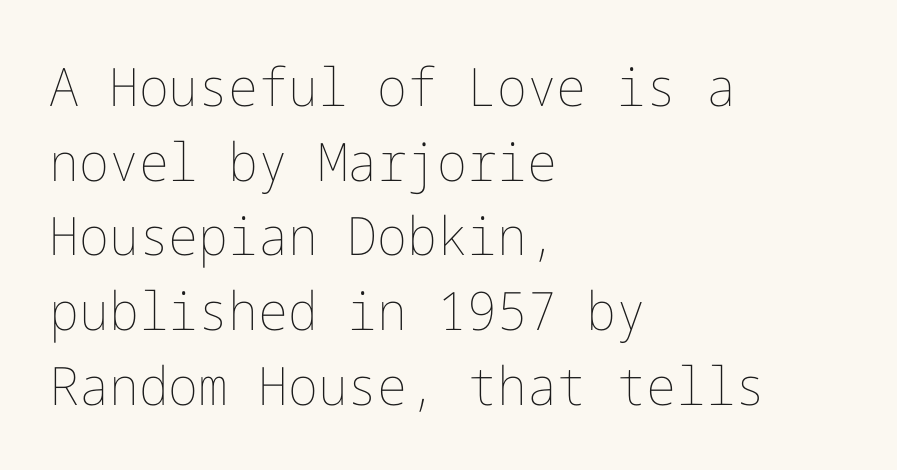
The image shows 53 px thin type, upright; set left-aligned, normal line spacing (1.41x), normal letter spacing, not underlined; low stroke contrast and a medium x-height.
